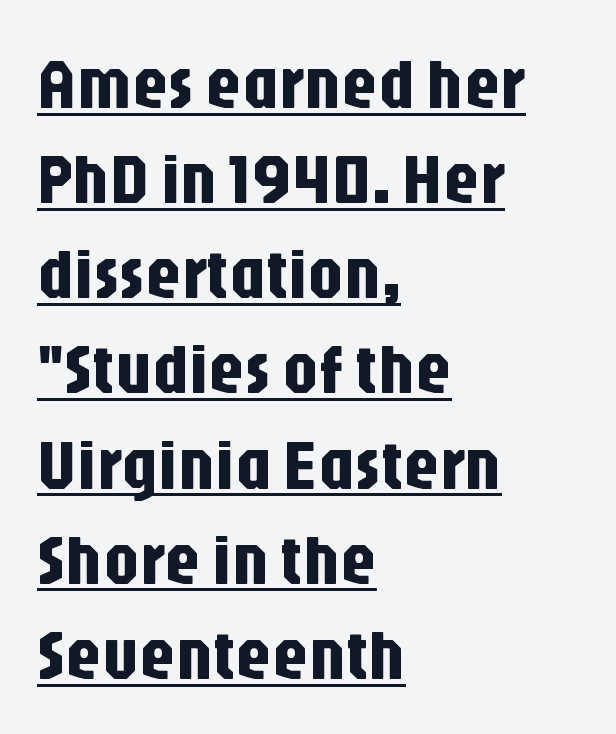
The image shows 71 px condensed sans-serif type, upright; set left-aligned, normal line spacing (1.34x), normal letter spacing, underlined; low stroke contrast and a large x-height.
